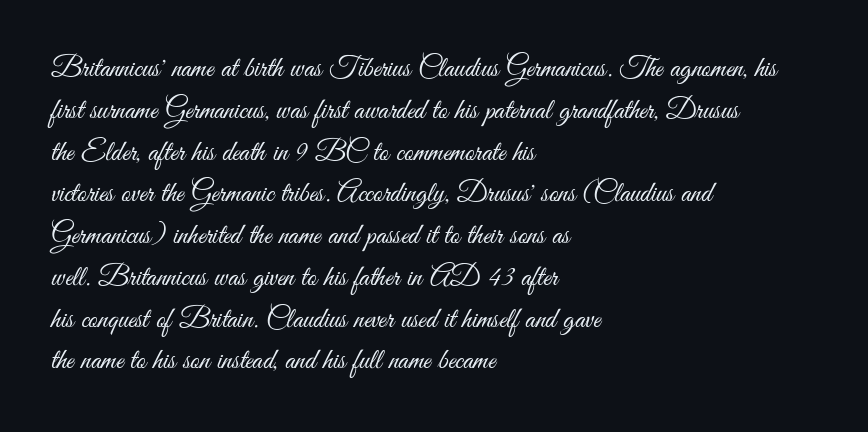
Q: Is the text bold? A: No.
Q: Is the text italic (slanted)? A: Yes.
Q: Is the typeface a serif or a sans-serif typeface? A: Sans-serif.
Q: Is the text underlined? A: No.
Q: How is the paragraph aligned? A: Left-aligned.
Q: Is the spacing between letters normal or unusually wide? A: Normal.
Q: Is the spacing between lines tight, normal or loose? A: Normal.
Q: Width (condensed, normal, or wide)? A: Condensed.
Q: Stroke contrast? A: Medium.
Q: x-height? A: Small.
Q: Monospaced? A: No.
